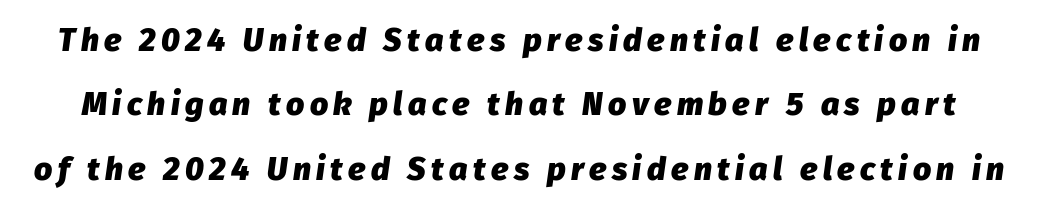
The image shows 32 px heavy type, italic (leaning right); set loose line spacing (2.01x), not underlined; low stroke contrast and a medium x-height.
